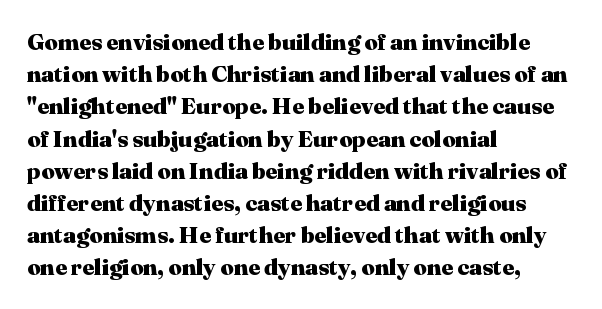
{"italic": "no", "bold": "yes", "underline": "no", "align": "left", "line_spacing": "normal", "line_spacing_ratio": 1.4, "letter_spacing": "normal", "letter_spacing_em": 0.0, "glyph_px": 23}
